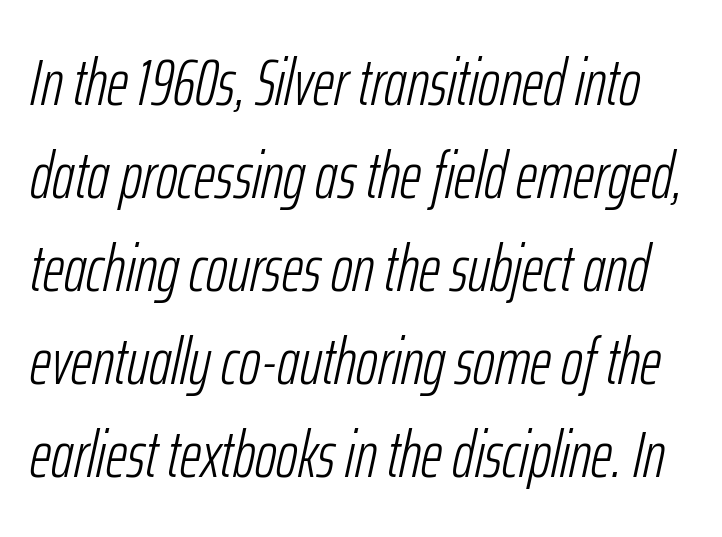
Q: Is the text bold? A: No.
Q: Is the text italic (slanted)? A: Yes, it leans right by about 12 degrees.
Q: Is the text underlined? A: No.
Q: Is the spacing between letters normal or unusually wide? A: Normal.
Q: Is the spacing between lines tight, normal or loose? A: Normal.
Q: Width (condensed, normal, or wide)? A: Condensed.
Q: Stroke contrast? A: Low.
Q: x-height? A: Medium.
Q: Monospaced? A: No.
